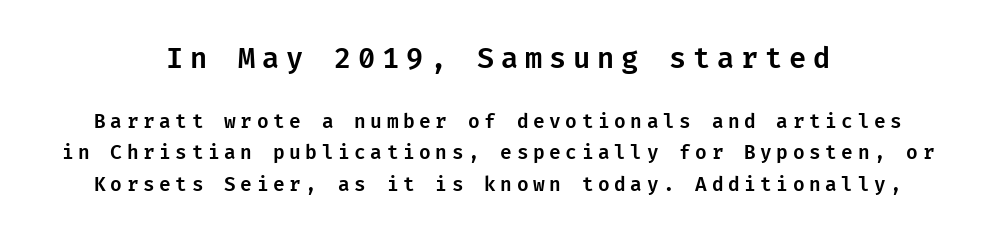
{"serif": "no", "italic": "no", "width": "normal", "stroke_contrast": "low", "x_height": "medium", "underline": "no", "align": "center", "line_spacing": "normal", "line_spacing_ratio": 1.64, "letter_spacing": "wide", "letter_spacing_em": 0.24, "larger_block": "first", "size_ratio": 1.47, "glyph_px": 28}
